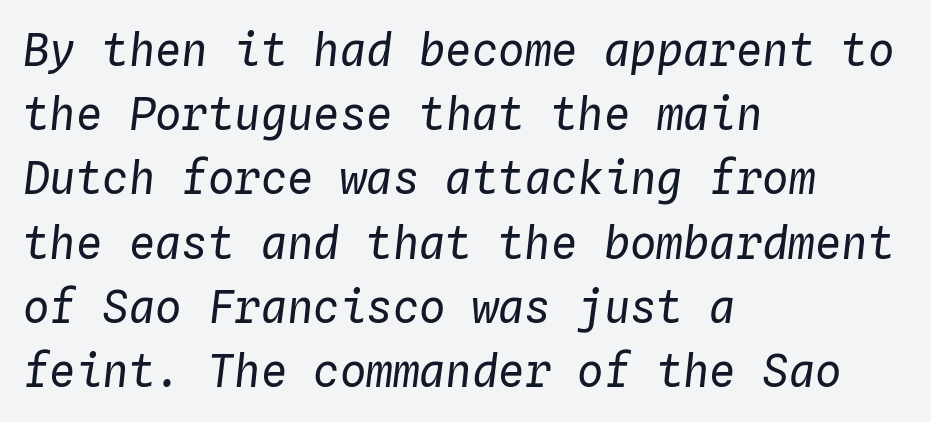
Glyph-to-glyph distance matches everyday printed text. The font is comparable to plain body text, perhaps lighter. The passage shown is typed in a monospace face where columns stay perfectly aligned. Horizontal alignment here is leftward, the default for most running prose.
